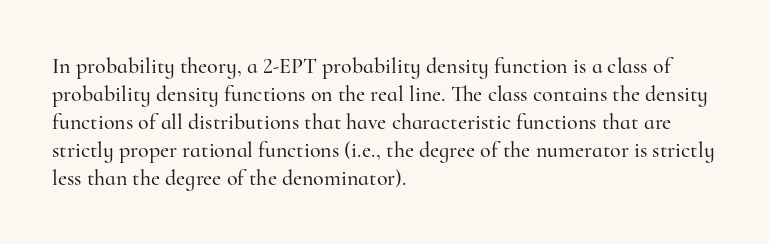
In terms of leading, this rendering sits right in the middle. Do the letters lean? They stand straight. These lines stack with their left ends in a neat column. The zone under the glyphs is completely vacant. The letters sit at their default tracking, neither squeezed nor spread.
